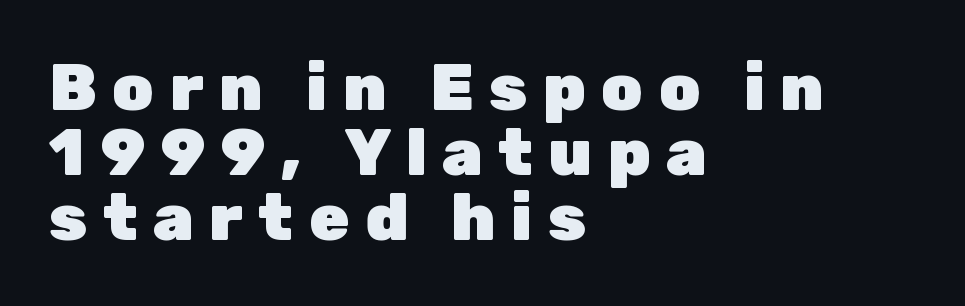
The image shows 65 px heavy sans-serif type, upright; set left-aligned, tight line spacing (1.0x), unusually wide letter spacing (+0.24 em), not underlined; low stroke contrast and a medium x-height.
